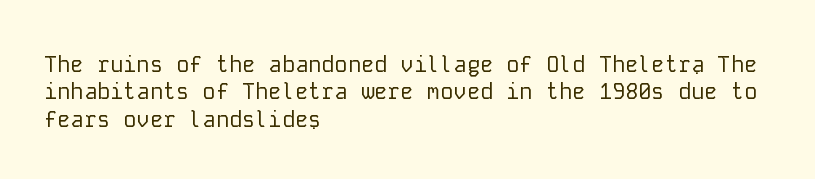
Q: Is the text bold? A: No.
Q: Is the text italic (slanted)? A: No, it is upright.
Q: Is the text underlined? A: No.
Q: How is the paragraph aligned? A: Left-aligned.
Q: Is the spacing between letters normal or unusually wide? A: Normal.
Q: Is the spacing between lines tight, normal or loose? A: Normal.
